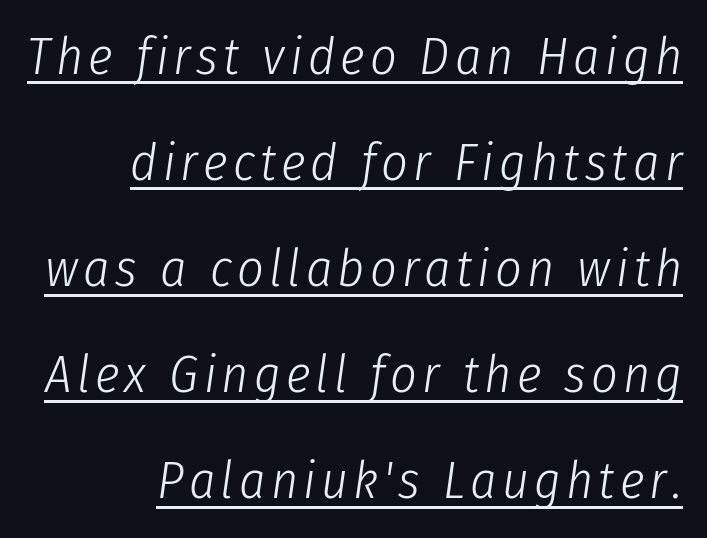
The characters are drawn with everyday or finer stroke widths. Do the characters align in a grid? No, the font is proportional. The passage shown is underscored from start to finish. Notice the wide empty band between every row — that's loose leading. The font's italic variant was chosen for this text. Reading down the block, your eye finds every line finishing at a fixed right position.
